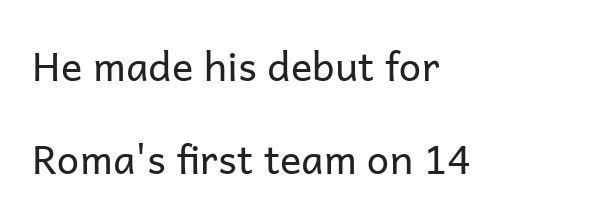
Q: Is the text bold? A: No.
Q: Is the text italic (slanted)? A: No, it is upright.
Q: Is the typeface a serif or a sans-serif typeface? A: Sans-serif.
Q: Is the text underlined? A: No.
Q: How is the paragraph aligned? A: Left-aligned.
Q: Is the spacing between letters normal or unusually wide? A: Normal.
Q: Is the spacing between lines tight, normal or loose? A: Loose.
Q: Width (condensed, normal, or wide)? A: Normal.
Q: Stroke contrast? A: Low.
Q: x-height? A: Medium.
Q: Monospaced? A: No.
